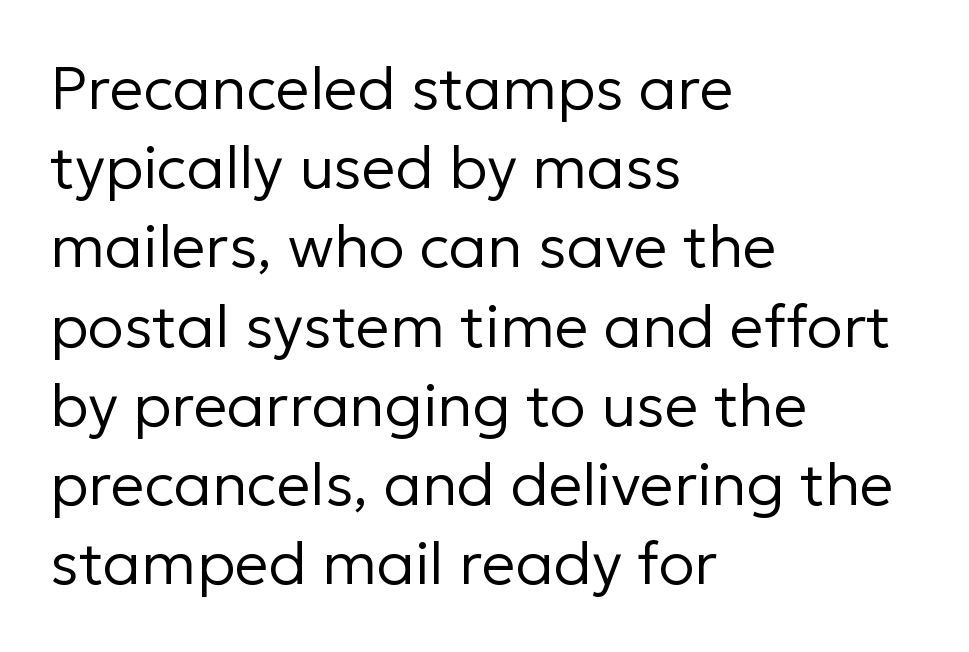
{"serif": "no", "italic": "no", "bold": "no", "weight": "regular", "width": "normal", "stroke_contrast": "low", "x_height": "medium", "monospaced": "no", "underline": "no", "align": "left", "line_spacing": "normal", "line_spacing_ratio": 1.32, "letter_spacing": "normal", "letter_spacing_em": 0.0, "glyph_px": 60}
